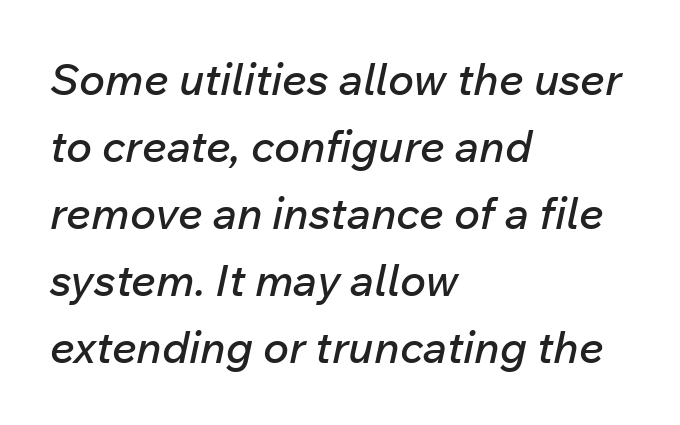
Q: Is the text italic (slanted)? A: Yes, it leans right by about 12 degrees.
Q: Is the text underlined? A: No.
Q: How is the paragraph aligned? A: Left-aligned.
Q: Is the spacing between letters normal or unusually wide? A: Normal.
Q: Is the spacing between lines tight, normal or loose? A: Normal.
Q: Width (condensed, normal, or wide)? A: Normal.
Q: Stroke contrast? A: Low.
Q: x-height? A: Medium.
Q: Monospaced? A: No.
